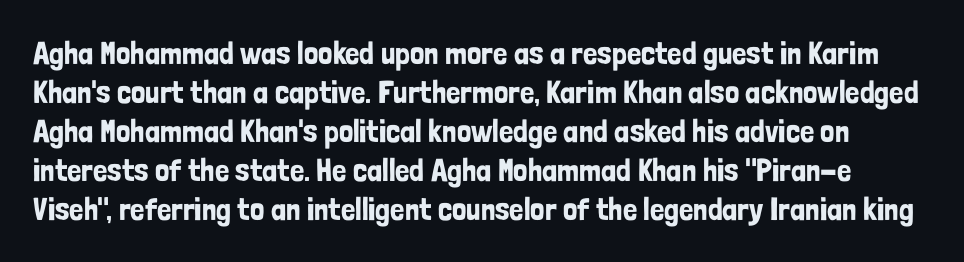
Q: Is the text italic (slanted)? A: No, it is upright.
Q: Is the typeface a serif or a sans-serif typeface? A: Sans-serif.
Q: Is the text underlined? A: No.
Q: Is the spacing between letters normal or unusually wide? A: Normal.
Q: Width (condensed, normal, or wide)? A: Condensed.
Q: Stroke contrast? A: Low.
Q: x-height? A: Medium.
Q: Monospaced? A: No.
